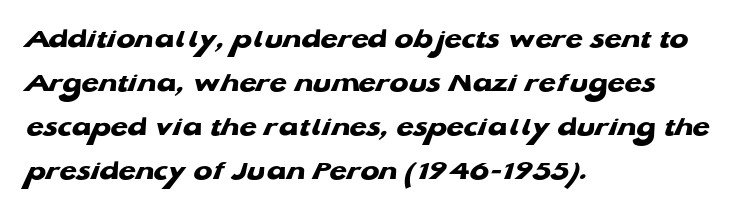
Q: Is the text bold? A: Yes.
Q: Is the typeface a serif or a sans-serif typeface? A: Sans-serif.
Q: Is the text underlined? A: No.
Q: How is the paragraph aligned? A: Left-aligned.
Q: Is the spacing between letters normal or unusually wide? A: Normal.
Q: Is the spacing between lines tight, normal or loose? A: Normal.
Q: Width (condensed, normal, or wide)? A: Wide.
Q: Stroke contrast? A: Low.
Q: x-height? A: Medium.
Q: Monospaced? A: No.
